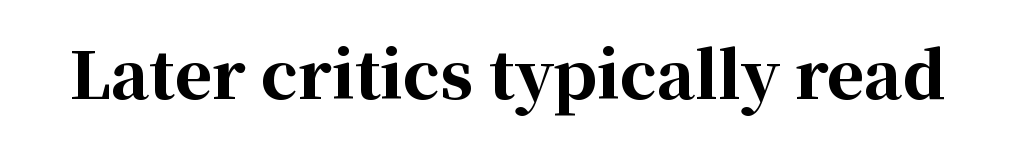
{"serif": "yes", "italic": "no", "bold": "yes", "weight": "bold", "width": "normal", "stroke_contrast": "high", "x_height": "medium", "monospaced": "no", "underline": "no", "letter_spacing": "normal", "letter_spacing_em": 0.0, "glyph_px": 64}
